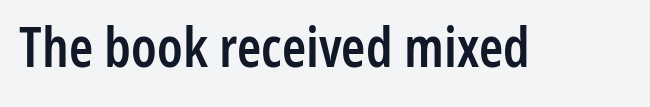
{"serif": "no", "italic": "no", "bold": "semi", "weight": "semibold", "width": "condensed", "stroke_contrast": "low", "x_height": "medium", "monospaced": "no", "underline": "no", "letter_spacing": "normal", "letter_spacing_em": 0.0, "glyph_px": 55}
